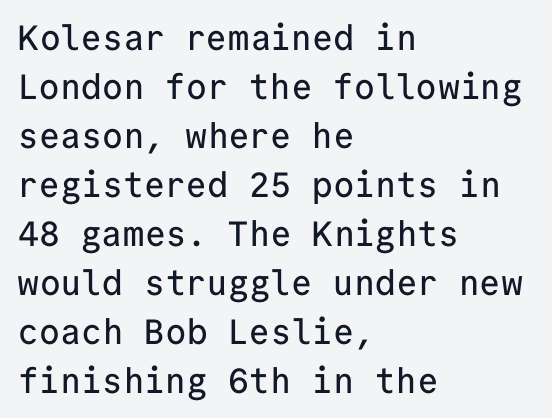
The image shows 35 px sans-serif type, upright, monospaced; set left-aligned, normal line spacing (1.4x), normal letter spacing, not underlined; low stroke contrast and a medium x-height.
